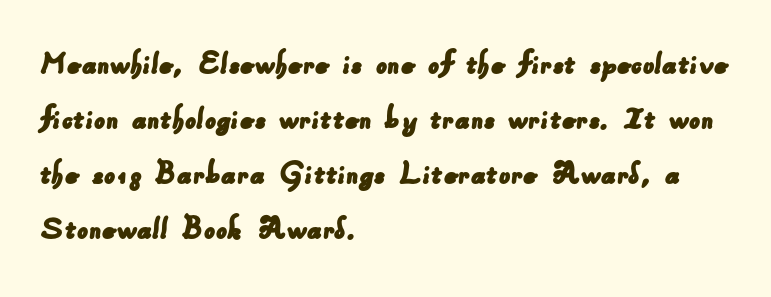
{"serif": "no", "width": "normal", "stroke_contrast": "low", "x_height": "small", "monospaced": "no", "underline": "no", "align": "left", "line_spacing": "normal", "line_spacing_ratio": 1.57, "letter_spacing": "normal", "letter_spacing_em": 0.0, "glyph_px": 35}
